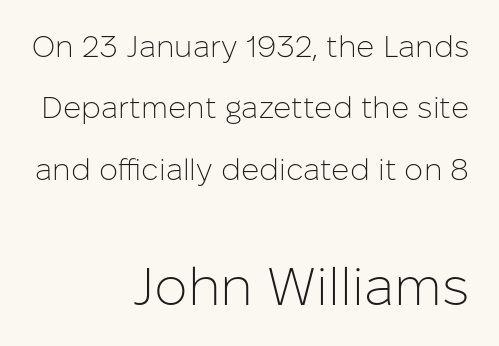
The image shows 53 px light sans-serif type, upright; set right-aligned, loose line spacing (2.05x), normal letter spacing, not underlined; the second (bottom) block is 1.77x larger; low stroke contrast and a medium x-height.
